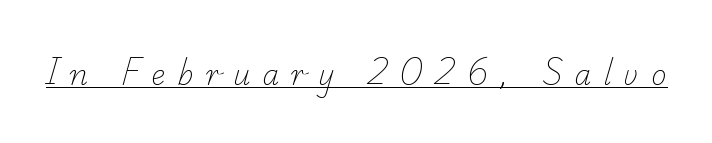
{"bold": "no", "underline": "yes", "letter_spacing": "wide", "letter_spacing_em": 0.45, "glyph_px": 27}
